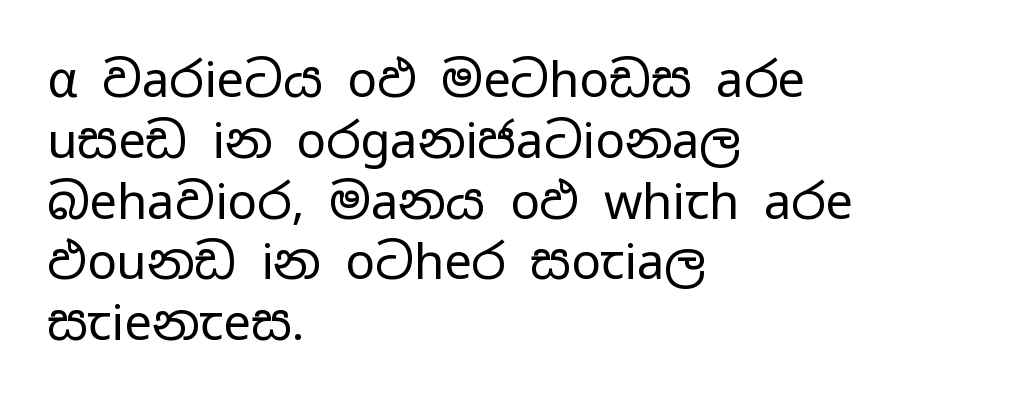
In terms of posture, this sample is upright. These lines are set flush left with a ragged right edge. This is sans-serif lettering, the kind often seen on screens and signage. Think of a printed novel: that variable character pitch is what you see here. Compared with a typical body face, this is equally light or lighter still.
